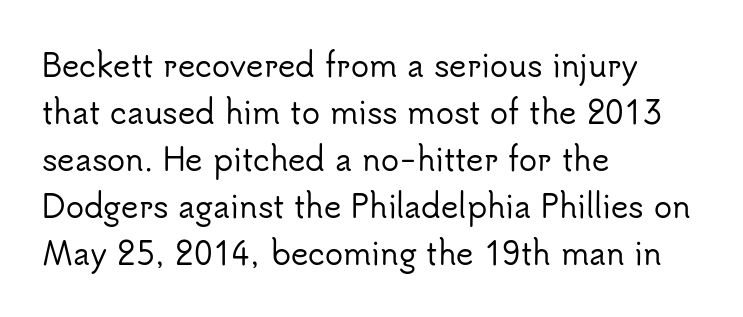
The image shows 30 px sans-serif type, upright; set left-aligned, normal line spacing (1.57x), normal letter spacing, not underlined; low stroke contrast and a small x-height.
